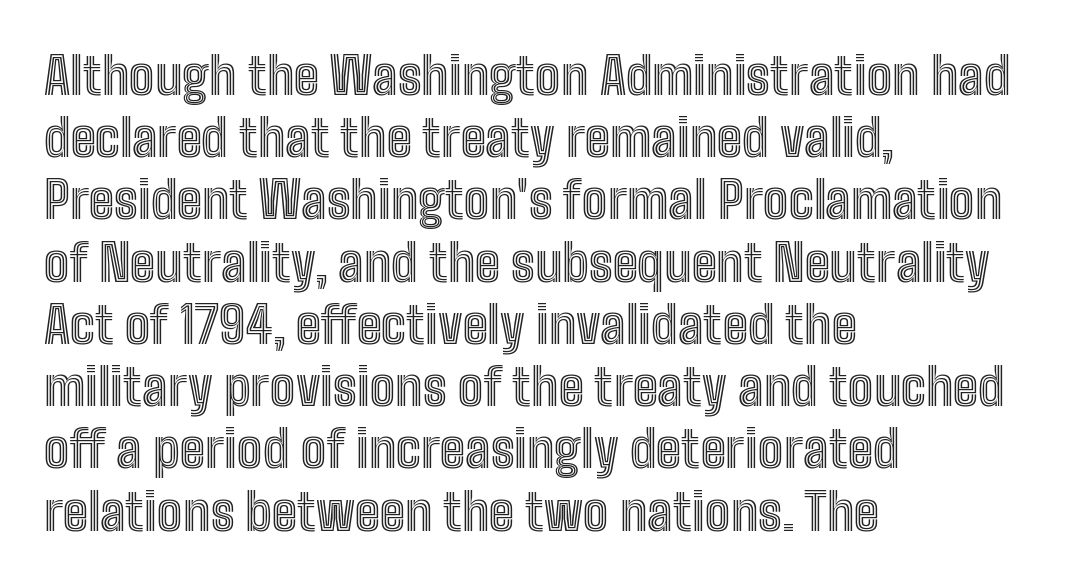
The image shows 51 px condensed type, upright; set left-aligned, line spacing 1.22x, normal letter spacing, not underlined; a medium x-height.
